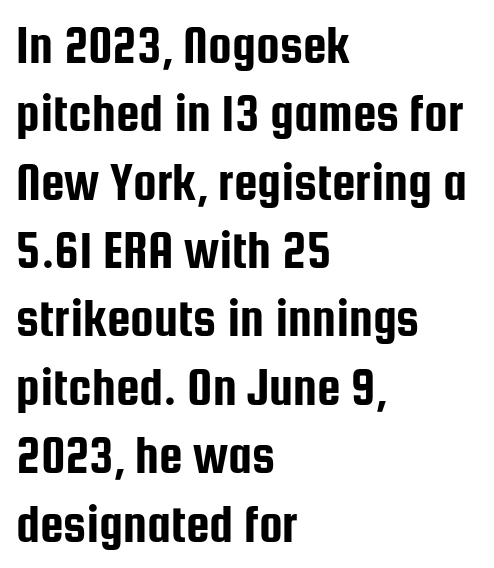
Q: Is the text italic (slanted)? A: No, it is upright.
Q: Is the typeface a serif or a sans-serif typeface? A: Sans-serif.
Q: Is the text underlined? A: No.
Q: How is the paragraph aligned? A: Left-aligned.
Q: Is the spacing between letters normal or unusually wide? A: Normal.
Q: Is the spacing between lines tight, normal or loose? A: Normal.
Q: Width (condensed, normal, or wide)? A: Condensed.
Q: Stroke contrast? A: Low.
Q: x-height? A: Medium.
Q: Monospaced? A: No.
